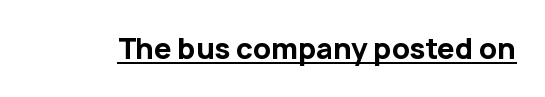
These lines are composed in type without serifs. How are the letters spaced? Ordinarily, with no added tracking. Caption: bold face, heavy strokes. This is underlined copy, the kind a proofreader might mark for attention. This sample uses an upright cut, with every glyph sitting square on the baseline. Each letter keeps its own natural width here, so spacing adapts to shape.
